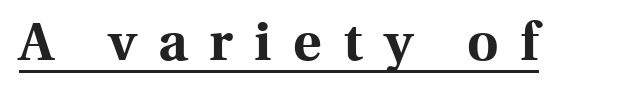
{"serif": "yes", "italic": "no", "bold": "yes", "weight": "bold", "width": "normal", "x_height": "medium", "monospaced": "no", "underline": "yes", "letter_spacing": "wide", "letter_spacing_em": 0.4, "glyph_px": 54}
